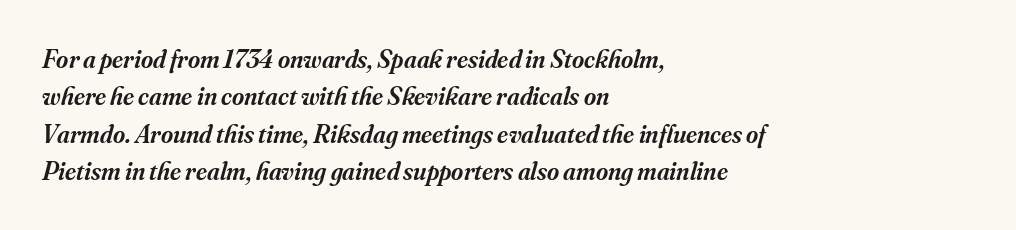
{"italic": "yes", "lean": "right", "slant_degrees": 16, "bold": "semi", "underline": "no", "align": "left", "line_spacing": "normal", "line_spacing_ratio": 1.44, "letter_spacing": "normal", "letter_spacing_em": 0.0, "glyph_px": 26}
